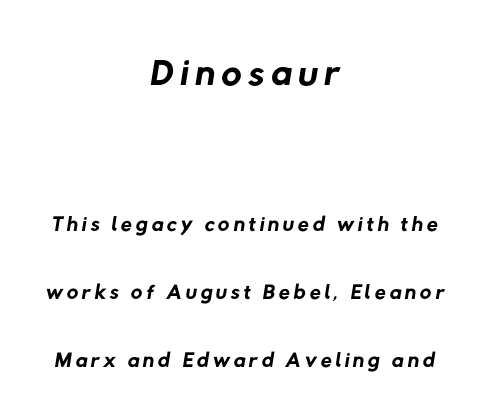
Compared with a flush-left layout, this one balances lines on the center instead. Each row of text sits above clean, open space. Baseline-to-baseline distance is far greater than the letter height. The type family on display is of the sans-serif kind. The letters look calm and open, with moderate or lighter stems. Caption: upper text group enlarged, lower text group reduced.
